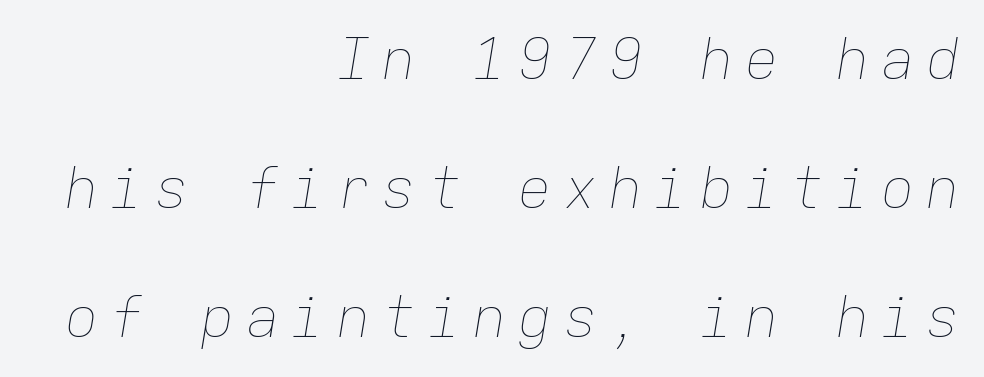
The image shows 56 px thin type, italic (leaning right), monospaced; set right-aligned, loose line spacing (2.3x), unusually wide letter spacing (+0.21 em), not underlined; low stroke contrast and a medium x-height.
